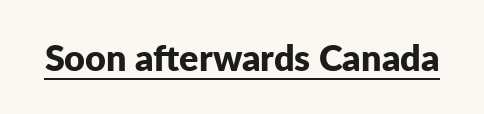
Q: Is the text bold? A: Yes.
Q: Is the text italic (slanted)? A: No, it is upright.
Q: Is the typeface a serif or a sans-serif typeface? A: Sans-serif.
Q: Is the text underlined? A: Yes.
Q: Is the spacing between letters normal or unusually wide? A: Normal.
Q: Width (condensed, normal, or wide)? A: Normal.
Q: Stroke contrast? A: Low.
Q: x-height? A: Medium.
Q: Monospaced? A: No.
